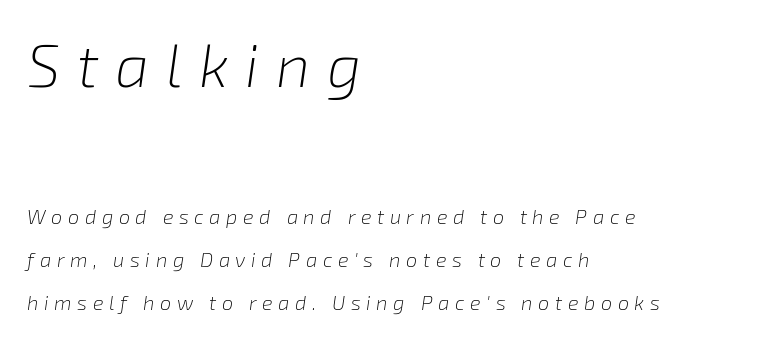
{"italic": "yes", "lean": "right", "slant_degrees": 8, "bold": "no", "weight": "light", "width": "normal", "stroke_contrast": "low", "x_height": "medium", "monospaced": "no", "underline": "no", "align": "left", "line_spacing": "loose", "line_spacing_ratio": 2.15, "letter_spacing": "wide", "letter_spacing_em": 0.28, "larger_block": "first", "size_ratio": 3.0, "glyph_px": 60}
